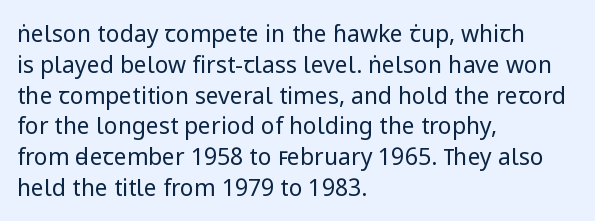
Q: Is the text bold? A: No.
Q: Is the text italic (slanted)? A: No, it is upright.
Q: Is the text underlined? A: No.
Q: How is the paragraph aligned? A: Left-aligned.
Q: Is the spacing between letters normal or unusually wide? A: Normal.
Q: Is the spacing between lines tight, normal or loose? A: Normal.
